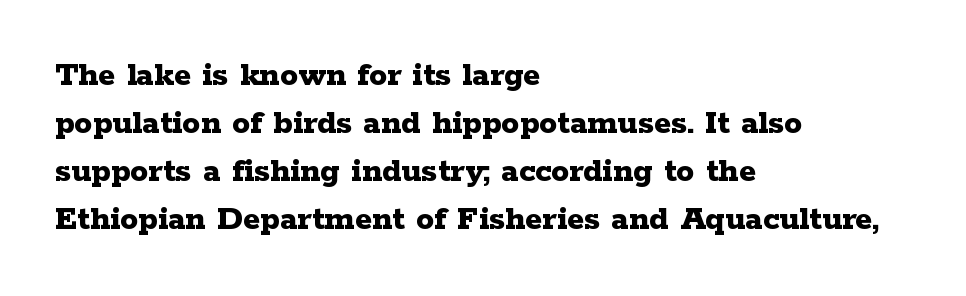
The image shows 36 px bold, wide serif type, upright; set left-aligned, normal line spacing (1.33x), normal letter spacing, not underlined; low stroke contrast and a medium x-height.
